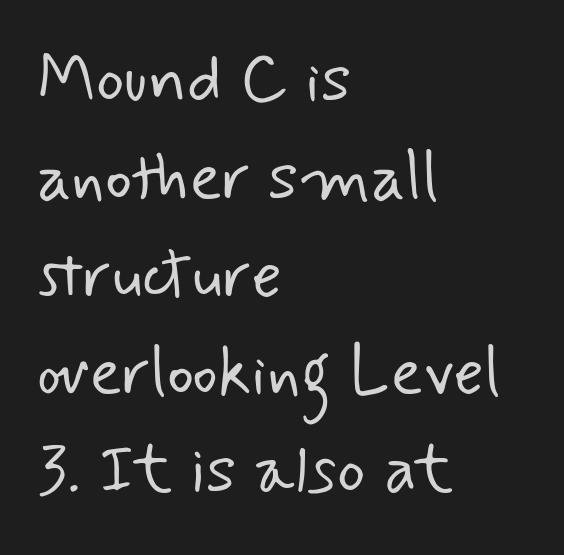
{"serif": "no", "bold": "no", "weight": "light", "width": "normal", "stroke_contrast": "low", "x_height": "small", "monospaced": "no", "underline": "no", "align": "left", "line_spacing": "normal", "line_spacing_ratio": 1.46, "letter_spacing": "normal", "letter_spacing_em": 0.0, "glyph_px": 67}
